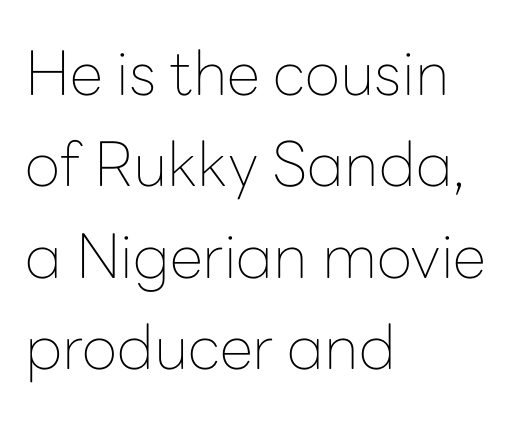
{"serif": "no", "italic": "no", "bold": "no", "weight": "thin", "width": "normal", "stroke_contrast": "low", "x_height": "medium", "monospaced": "no", "underline": "no", "align": "left", "line_spacing": "normal", "line_spacing_ratio": 1.5, "letter_spacing": "normal", "letter_spacing_em": 0.0, "glyph_px": 61}
